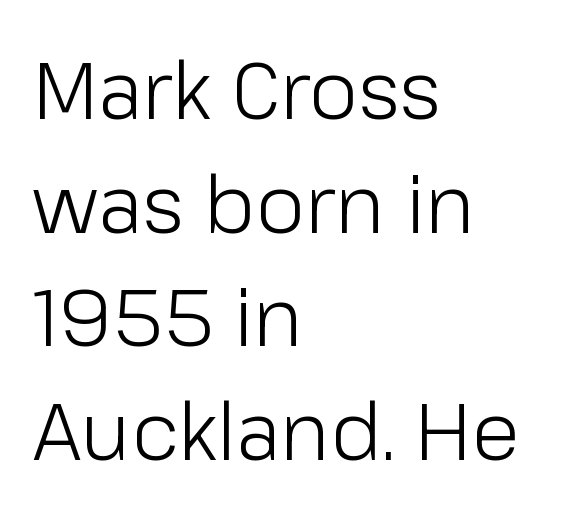
Note: no serifs on the glyphs. Honestly, there is no underline to notice here at all. Tall strokes in this sample are plumb rather than angled. In terms of leading, this rendering sits right in the middle.
